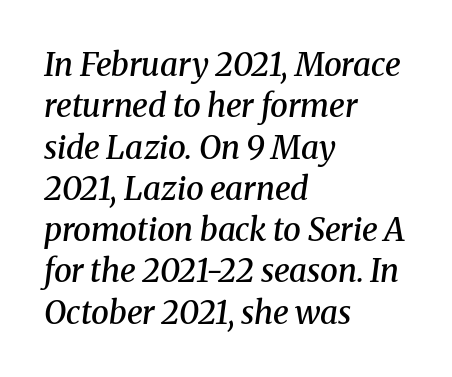
The image shows 32 px semibold serif type, italic (leaning right); set left-aligned, normal line spacing (1.29x), normal letter spacing, not underlined; medium stroke contrast and a medium x-height.
